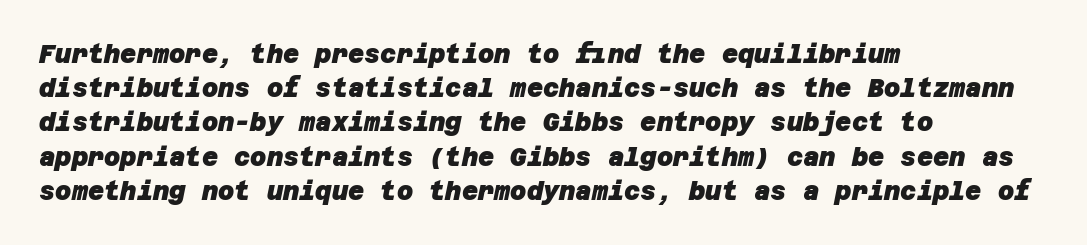
The image shows 25 px bold type; set left-aligned, normal line spacing (1.37x), normal letter spacing, not underlined.
